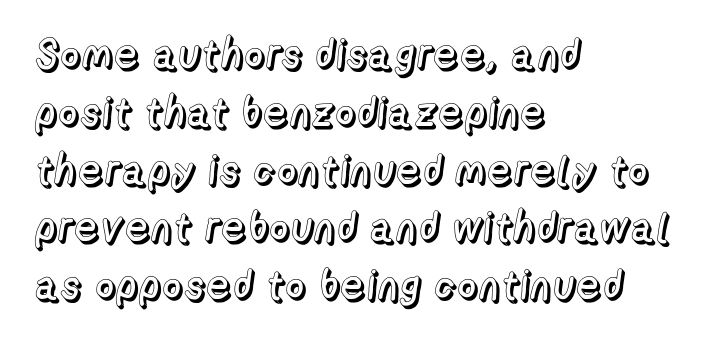
The horizontal fit of the characters is conventional and even. How would I describe the line gaps? Plain and ordinary. You could not count columns in this text — the font is proportionally spaced. Caption: multi-line text, flush left, ragged right.
